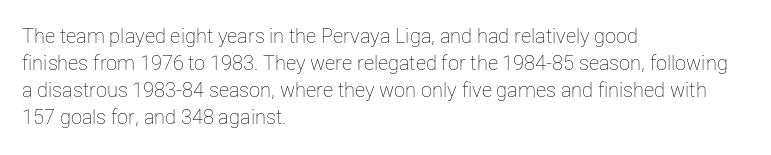
{"italic": "no", "bold": "no", "underline": "no", "align": "left", "line_spacing": "normal", "line_spacing_ratio": 1.35, "letter_spacing": "normal", "letter_spacing_em": 0.0, "glyph_px": 20}
